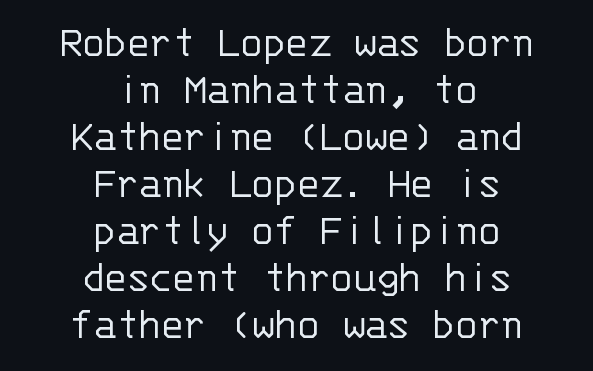
The image shows 46 px light sans-serif type, upright, monospaced; set centered, tight line spacing (1.02x), normal letter spacing, not underlined; low stroke contrast and a large x-height.
